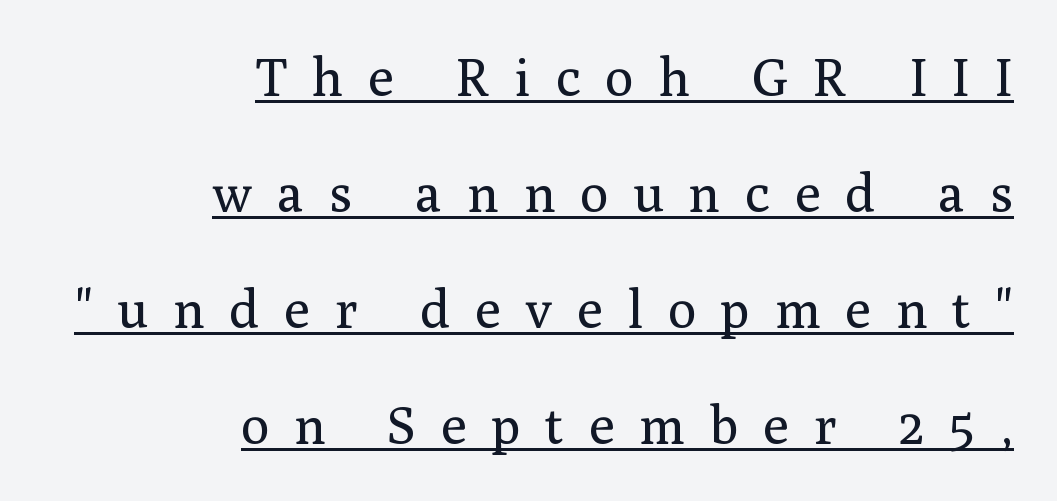
Q: Is the text bold? A: No.
Q: Is the text italic (slanted)? A: No, it is upright.
Q: Is the typeface a serif or a sans-serif typeface? A: Serif.
Q: Is the text underlined? A: Yes.
Q: How is the paragraph aligned? A: Right-aligned.
Q: Is the spacing between letters normal or unusually wide? A: Unusually wide.
Q: Is the spacing between lines tight, normal or loose? A: Loose.
Q: Width (condensed, normal, or wide)? A: Normal.
Q: Stroke contrast? A: Medium.
Q: x-height? A: Medium.
Q: Monospaced? A: No.
